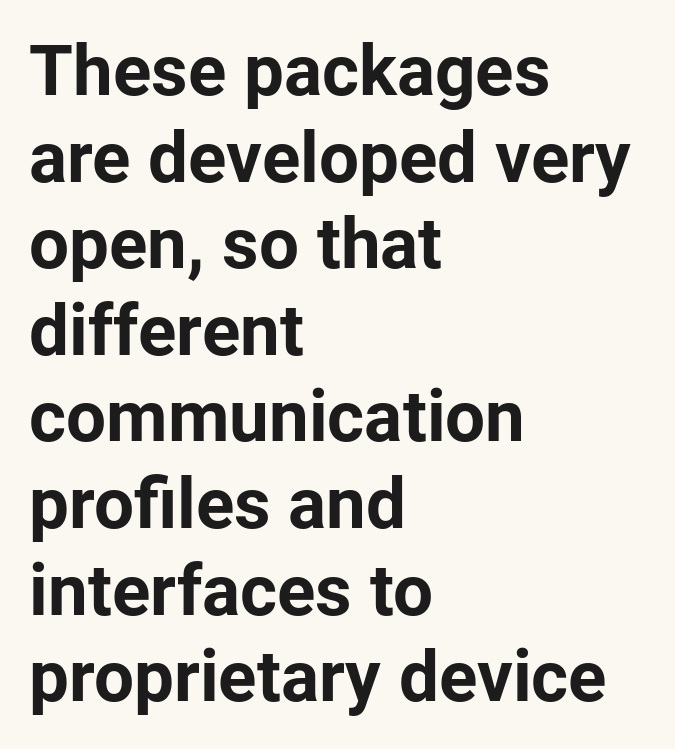
{"serif": "no", "italic": "no", "bold": "yes", "weight": "bold", "width": "normal", "stroke_contrast": "low", "x_height": "medium", "monospaced": "no", "underline": "no", "align": "left", "line_spacing_ratio": 1.22, "letter_spacing": "normal", "letter_spacing_em": 0.0, "glyph_px": 71}
